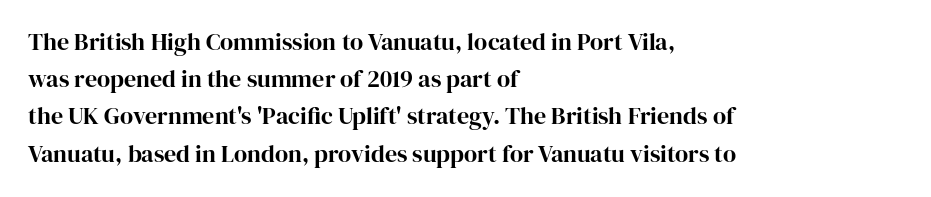
{"italic": "no", "underline": "no", "align": "left", "line_spacing": "normal", "line_spacing_ratio": 1.55, "letter_spacing": "normal", "letter_spacing_em": 0.0, "glyph_px": 24}
